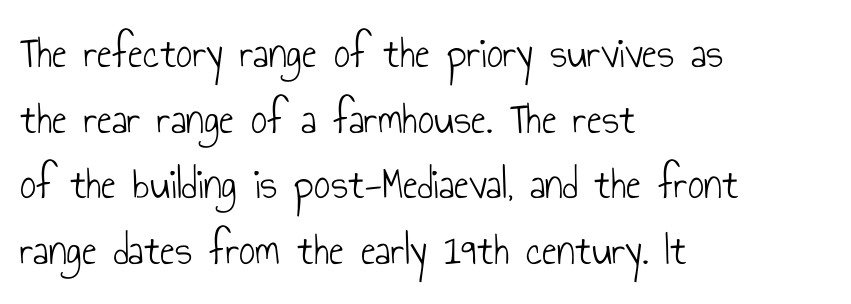
The image shows 45 px light, condensed sans-serif type, upright; set left-aligned, normal line spacing (1.46x), normal letter spacing, not underlined; low stroke contrast and a small x-height.
